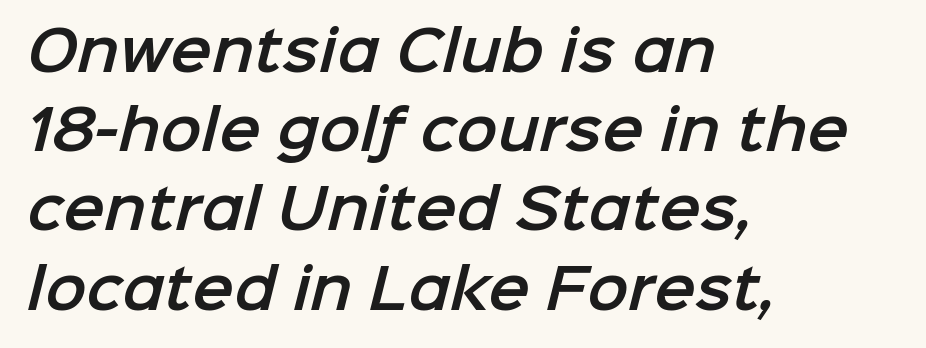
Q: Is the typeface a serif or a sans-serif typeface? A: Sans-serif.
Q: Is the text underlined? A: No.
Q: How is the paragraph aligned? A: Left-aligned.
Q: Is the spacing between letters normal or unusually wide? A: Normal.
Q: Is the spacing between lines tight, normal or loose? A: Normal.
Q: Width (condensed, normal, or wide)? A: Normal.
Q: Stroke contrast? A: Low.
Q: x-height? A: Medium.
Q: Monospaced? A: No.
